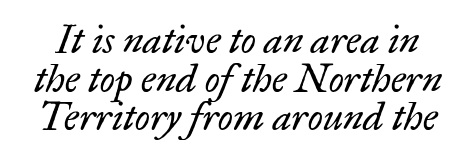
{"serif": "yes", "italic": "yes", "lean": "right", "slant_degrees": 17, "bold": "no", "weight": "regular", "width": "normal", "stroke_contrast": "low", "x_height": "small", "monospaced": "no", "underline": "no", "line_spacing": "tight", "line_spacing_ratio": 0.99, "letter_spacing": "normal", "letter_spacing_em": 0.0, "glyph_px": 39}
